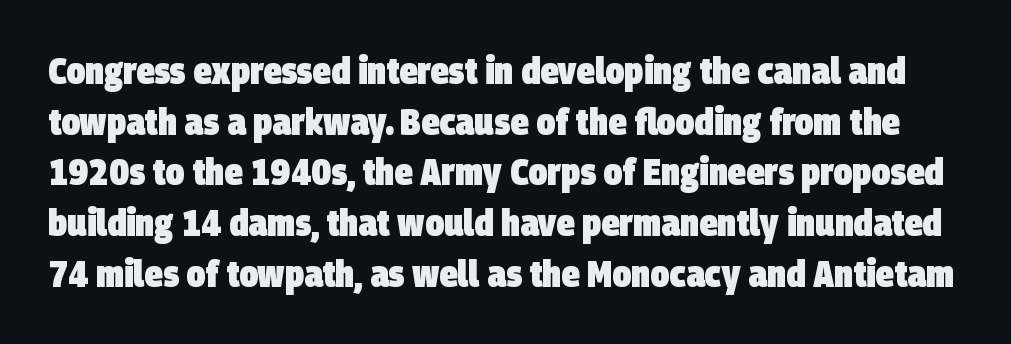
The image shows 37 px heavy, condensed sans-serif type; set normal line spacing (1.37x), normal letter spacing, not underlined; low stroke contrast and a large x-height.
